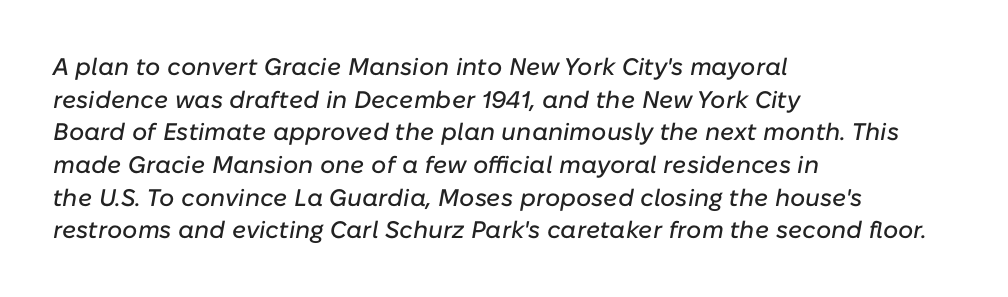
{"italic": "yes", "lean": "right", "slant_degrees": 10, "underline": "no", "align": "left", "line_spacing": "normal", "line_spacing_ratio": 1.36, "letter_spacing": "normal", "letter_spacing_em": 0.0, "glyph_px": 24}
